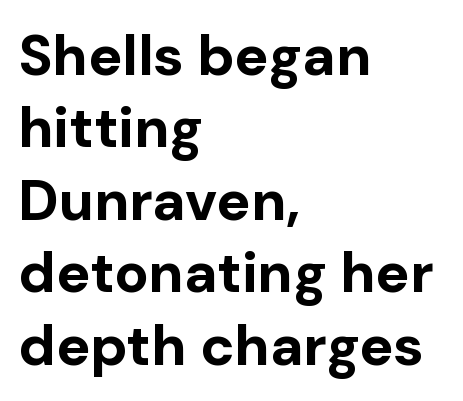
{"serif": "no", "italic": "no", "bold": "yes", "weight": "bold", "width": "normal", "stroke_contrast": "low", "x_height": "medium", "monospaced": "no", "underline": "no", "align": "left", "line_spacing": "normal", "line_spacing_ratio": 1.27, "letter_spacing": "normal", "letter_spacing_em": 0.0, "glyph_px": 57}
